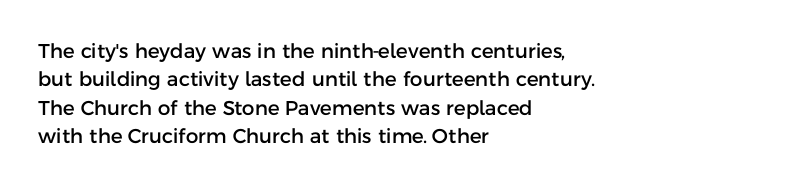
Reading down the block, your eye returns to a fixed left position each line. What stands out about the letter spacing? Nothing — it is the standard amount. The specimen reads as upright at a glance. The designer left line spacing at the default.
